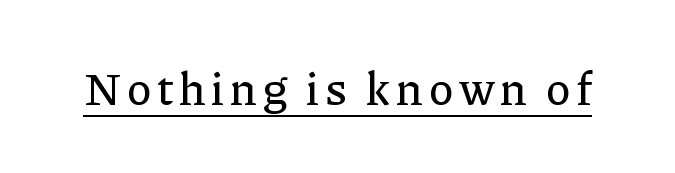
The image shows 46 px serif type, upright; set underlined; low stroke contrast and a medium x-height.
